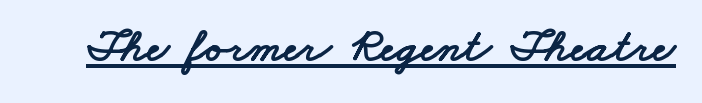
Has an underline been added? It has. Nothing sits at the stroke ends, so this counts as sans-serif. Proportional: the letters do not fall into vertical columns. Compared with typical body copy, the letter spacing here is the same.
